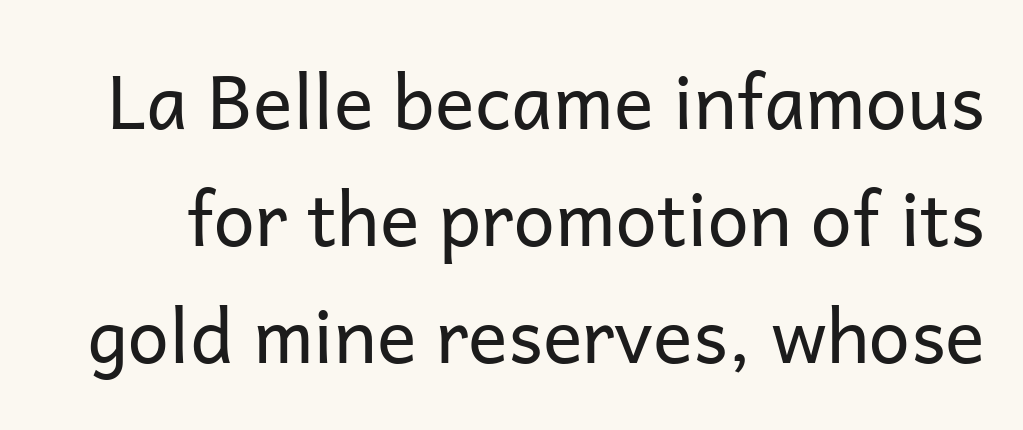
The image shows 74 px regular-weight sans-serif type, upright; set normal line spacing (1.58x), normal letter spacing, not underlined; low stroke contrast and a medium x-height.
